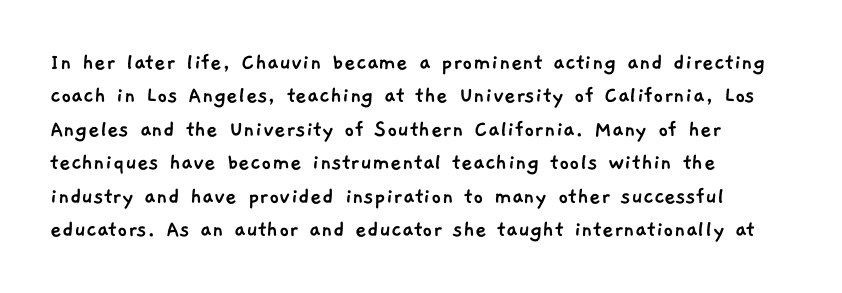
Line beginnings align vertically; line endings do not. Is the letter spacing exaggerated? No — it looks like the ordinary default. The designer left line spacing at the default. The string is rendered with underlining switched off.
